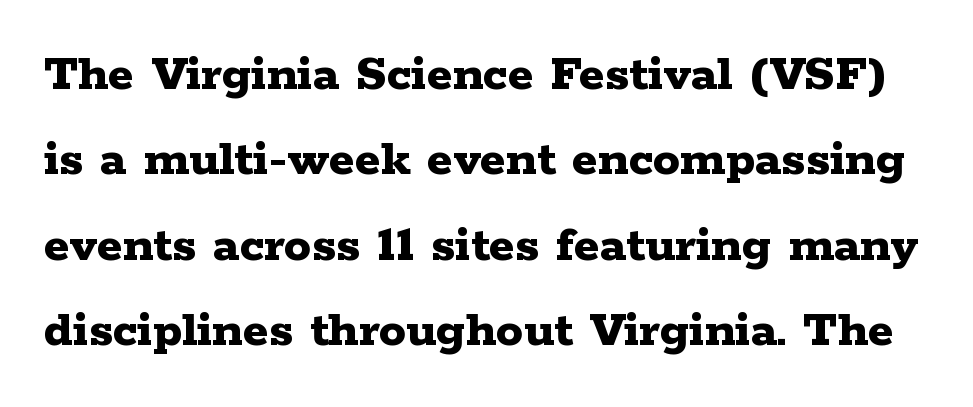
Plenty of ink on the page — the face is bold. Italic? Not at all — the glyphs are vertical. Words float on clear page, feet unadorned. Reading down the column, the eye jumps a familiar distance to each next line. Yep, those are serifs on the letters.
